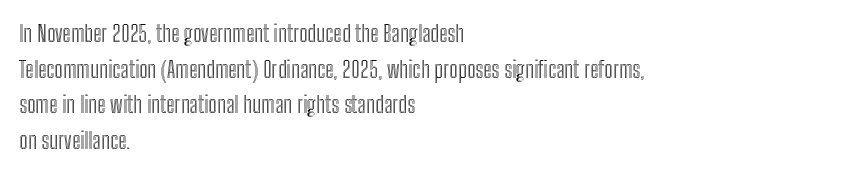
Every row of glyphs begins at an identical x-position on the left. The passage shown has conventional tracking throughout. A typesetter would mark this as roman, not italic. Letters rest on an invisible, unmarked baseline. In terms of leading, this rendering sits right in the middle.
